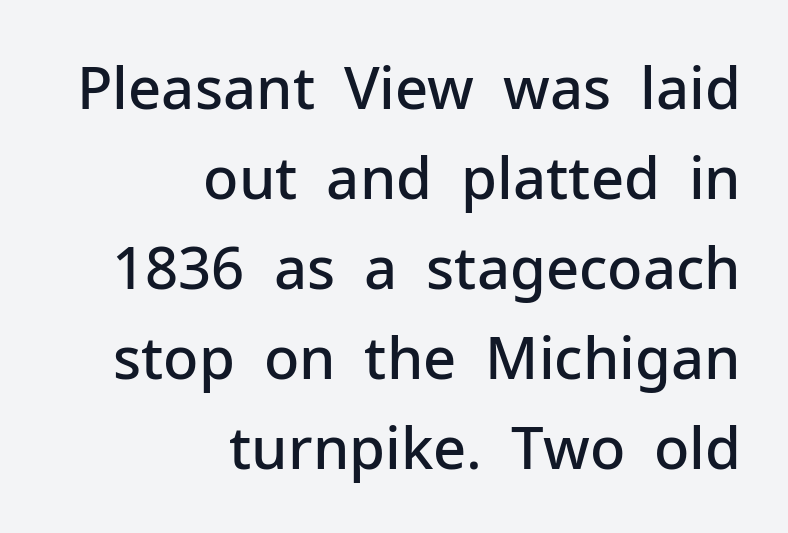
These lines were composed using upright roman letters. A flush-right, rag-left setting is used for this passage. Honestly, the row spacing looks completely unremarkable. Beneath every word, the page is bare. Is this a fixed-width face? No — the glyphs have proportional, varying widths.
